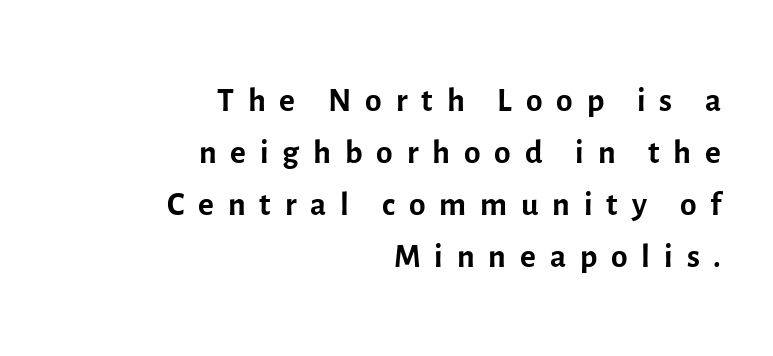
Q: Is the text bold? A: No.
Q: Is the text italic (slanted)? A: No, it is upright.
Q: Is the typeface a serif or a sans-serif typeface? A: Sans-serif.
Q: Is the text underlined? A: No.
Q: How is the paragraph aligned? A: Right-aligned.
Q: Is the spacing between letters normal or unusually wide? A: Unusually wide.
Q: Is the spacing between lines tight, normal or loose? A: Tight.
Q: Width (condensed, normal, or wide)? A: Normal.
Q: x-height? A: Medium.
Q: Monospaced? A: No.
